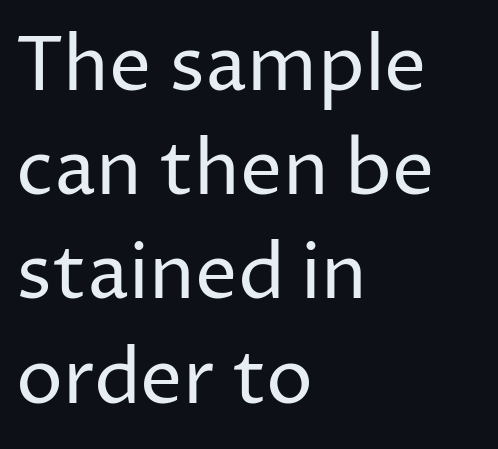
{"serif": "no", "italic": "no", "bold": "no", "weight": "regular", "width": "normal", "stroke_contrast": "low", "x_height": "medium", "monospaced": "no", "underline": "no", "align": "left", "line_spacing": "normal", "line_spacing_ratio": 1.39, "letter_spacing": "normal", "letter_spacing_em": 0.0, "glyph_px": 75}
